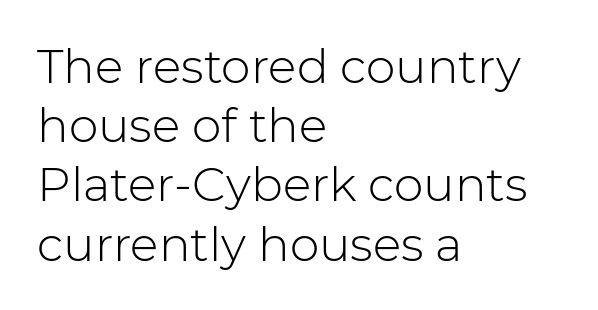
Q: Is the text bold? A: No.
Q: Is the text italic (slanted)? A: No, it is upright.
Q: Is the typeface a serif or a sans-serif typeface? A: Sans-serif.
Q: Is the text underlined? A: No.
Q: How is the paragraph aligned? A: Left-aligned.
Q: Is the spacing between letters normal or unusually wide? A: Normal.
Q: Is the spacing between lines tight, normal or loose? A: Normal.
Q: Width (condensed, normal, or wide)? A: Normal.
Q: Stroke contrast? A: Low.
Q: x-height? A: Medium.
Q: Monospaced? A: No.
